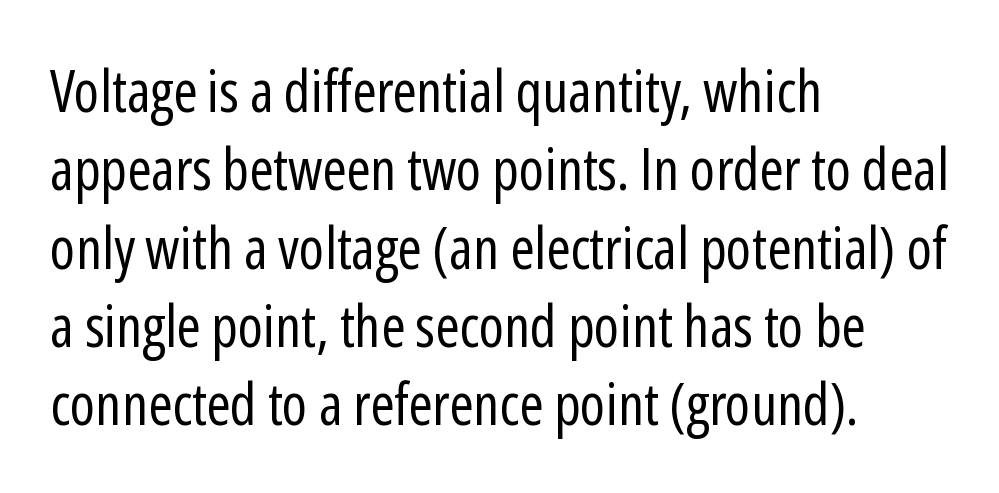
Each letter keeps its own natural width here, so spacing adapts to shape. The paragraph has a hard left edge and a soft right edge. The font sits on the lighter half of the weight spectrum, regular included. This sample uses plain, unmodified letter spacing. Rows of type keep a routine distance in the vertical direction.
